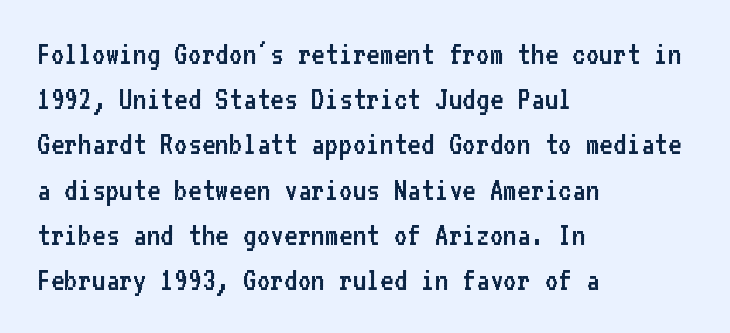
Interline gaps are of average width in this sample. Italic: no, the glyphs are upright roman. No feet cap the strokes, marking this as sans-serif type. Here the designer chose a console-style face with uniform glyph widths. In terms of letterspacing, this is plain default setting.
